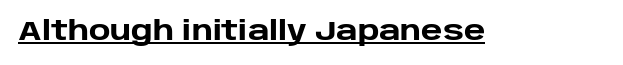
{"italic": "no", "bold": "yes", "underline": "yes", "letter_spacing": "normal", "letter_spacing_em": 0.0, "glyph_px": 27}
